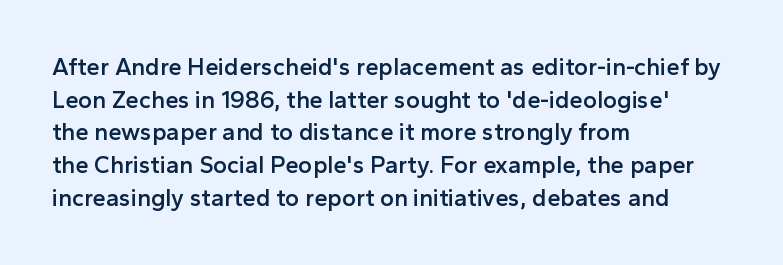
{"italic": "no", "bold": "semi", "underline": "no", "align": "left", "line_spacing": "normal", "line_spacing_ratio": 1.36, "letter_spacing": "normal", "letter_spacing_em": 0.0, "glyph_px": 24}
